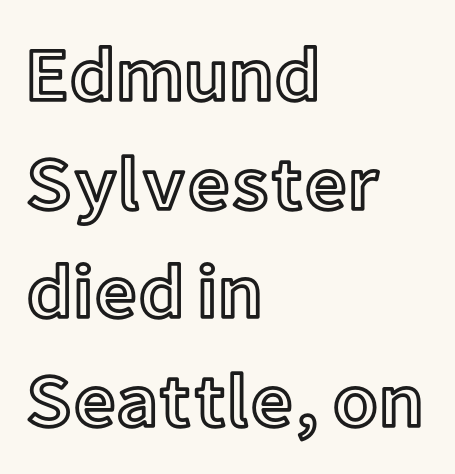
Each letter keeps its own natural width here, so spacing adapts to shape. You could call the tracking neutral — neither tight nor loose. The ragged edge is on the right, which tells us the setting is flush left. The rendering uses a moderate line-height, typical for paragraphs. Lines of text with bare space underneath. The letters stand straight up with perfectly vertical stems.
